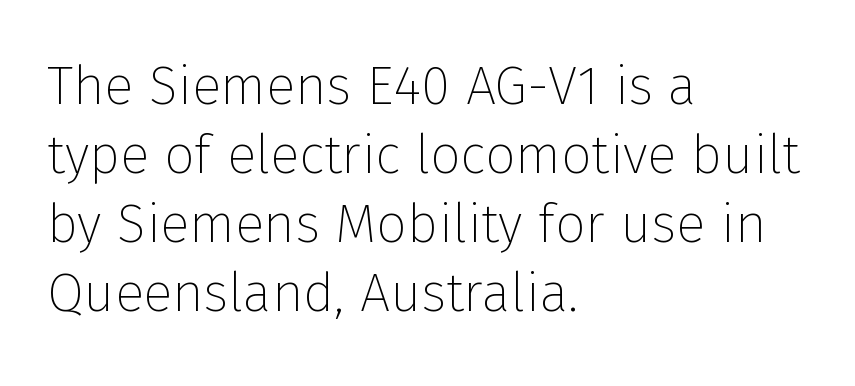
{"serif": "no", "italic": "no", "bold": "no", "weight": "thin", "width": "normal", "stroke_contrast": "low", "x_height": "medium", "monospaced": "no", "underline": "no", "align": "left", "line_spacing": "normal", "line_spacing_ratio": 1.28, "letter_spacing": "normal", "letter_spacing_em": 0.0, "glyph_px": 54}
